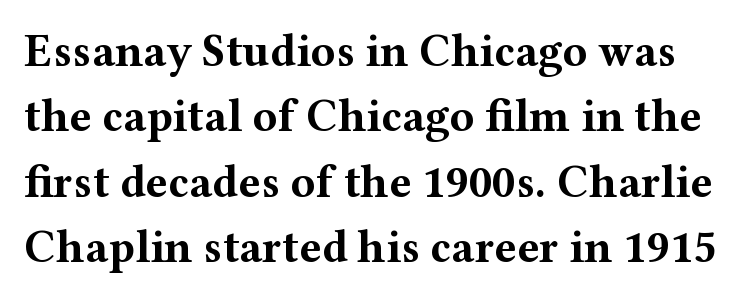
{"serif": "yes", "italic": "no", "bold": "yes", "weight": "bold", "width": "wide", "stroke_contrast": "medium", "x_height": "medium", "monospaced": "no", "underline": "no", "line_spacing": "normal", "line_spacing_ratio": 1.42, "letter_spacing": "normal", "letter_spacing_em": 0.0, "glyph_px": 46}
